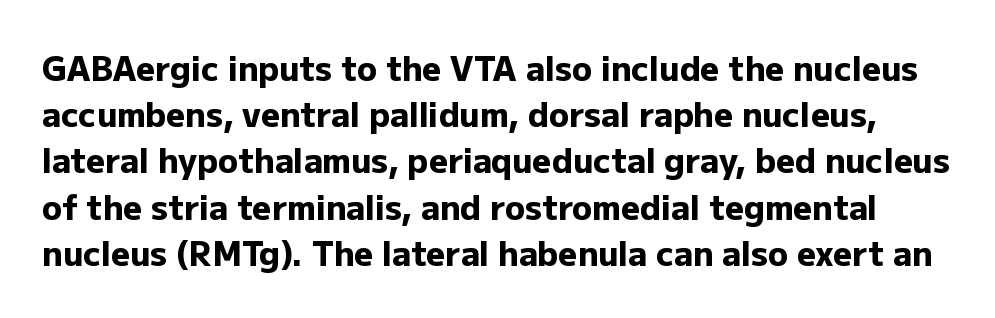
The image shows 33 px heavy sans-serif type, upright; set normal line spacing (1.4x), normal letter spacing, not underlined; low stroke contrast and a medium x-height.
